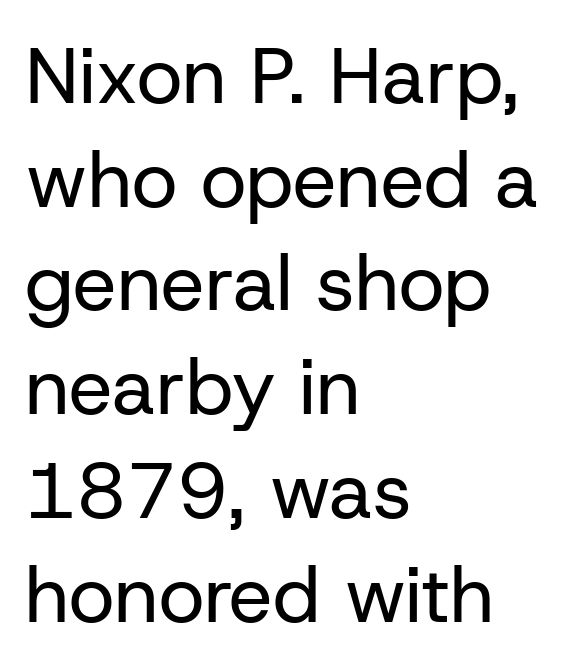
Examine the stroke ends and you'll find no serifs. Here the glyphs are tracked normally, forming tight word shapes. Think of a printed novel: that variable character pitch is what you see here. Vertical stems look standard width or narrower in stroke. The leading is moderate, giving the passage an even texture.
